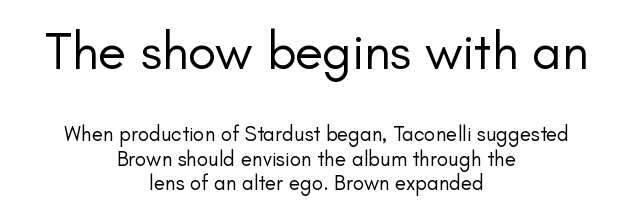
The image shows 52 px regular-weight sans-serif type, upright; set centered, tight line spacing (1.15x), normal letter spacing, not underlined; the first (top) block is 2.48x larger; low stroke contrast and a small x-height.
